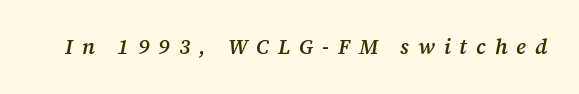
Display-style spreading of the glyphs; the letterfit is very open. Honestly, there is no underline to notice here at all. Slightly chunky letters — semibold, I'd say, not full bold. The glyphs look as if they've been sheared to an angle.
